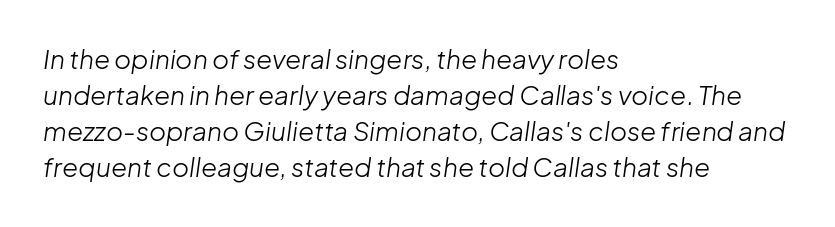
Q: Is the text bold? A: No.
Q: Is the text italic (slanted)? A: Yes, it leans right by about 8 degrees.
Q: Is the text underlined? A: No.
Q: How is the paragraph aligned? A: Left-aligned.
Q: Is the spacing between letters normal or unusually wide? A: Normal.
Q: Is the spacing between lines tight, normal or loose? A: Normal.
